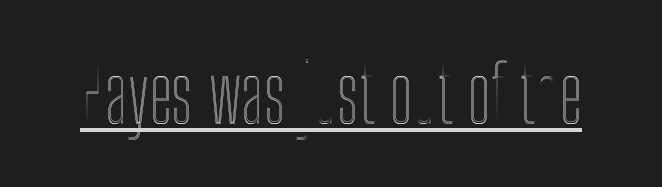
These lines are rendered in a variable-pitch font. Designer's note — italics off, roman on. Beneath each row of characters lies a ruled line. Observe the ordinary spacing: letters are neighbours, not strangers.
